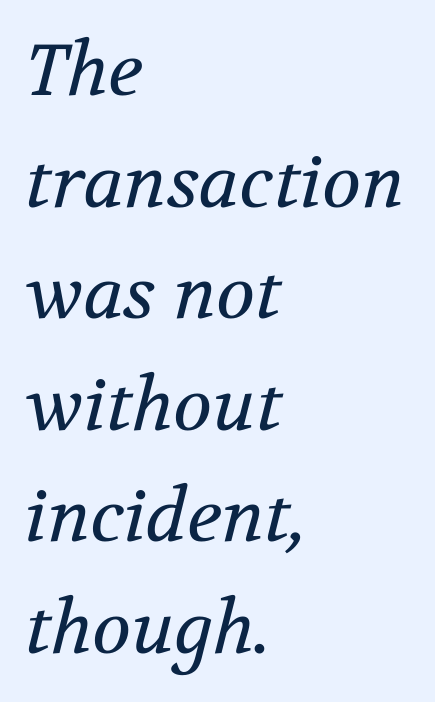
{"serif": "yes", "italic": "yes", "lean": "right", "slant_degrees": 12, "bold": "no", "weight": "regular", "width": "normal", "stroke_contrast": "medium", "x_height": "medium", "monospaced": "no", "underline": "no", "align": "left", "line_spacing": "normal", "line_spacing_ratio": 1.55, "letter_spacing": "normal", "letter_spacing_em": 0.0, "glyph_px": 72}
